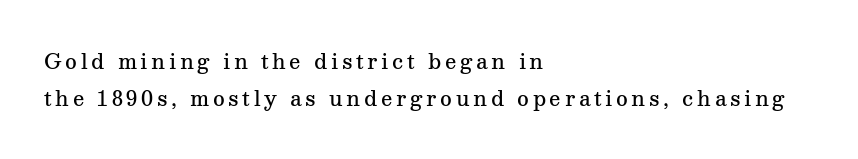
The image shows 20 px text type, upright; set left-aligned, line spacing 1.83x, not underlined.
